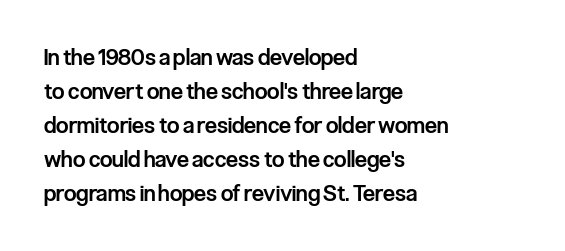
Q: Is the text bold? A: Semi-bold.
Q: Is the text italic (slanted)? A: No, it is upright.
Q: Is the text underlined? A: No.
Q: How is the paragraph aligned? A: Left-aligned.
Q: Is the spacing between letters normal or unusually wide? A: Normal.
Q: Is the spacing between lines tight, normal or loose? A: Normal.
